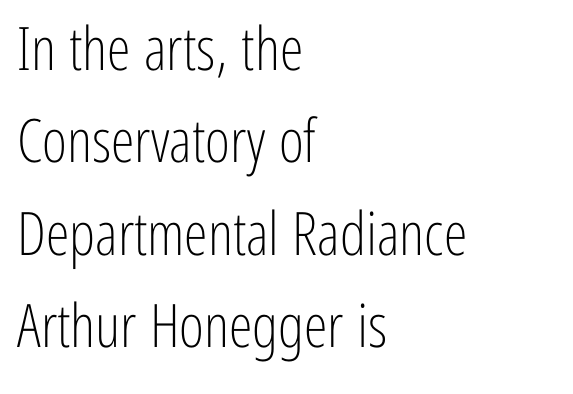
Q: Is the text bold? A: No.
Q: Is the text italic (slanted)? A: No, it is upright.
Q: Is the typeface a serif or a sans-serif typeface? A: Sans-serif.
Q: Is the text underlined? A: No.
Q: How is the paragraph aligned? A: Left-aligned.
Q: Is the spacing between letters normal or unusually wide? A: Normal.
Q: Is the spacing between lines tight, normal or loose? A: Normal.
Q: Width (condensed, normal, or wide)? A: Condensed.
Q: Stroke contrast? A: Low.
Q: x-height? A: Medium.
Q: Monospaced? A: No.
